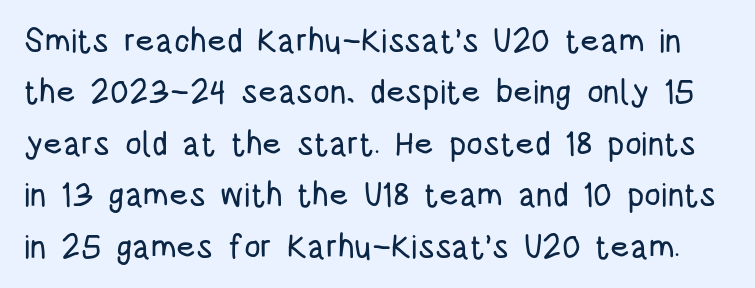
This sample has the flowing, uneven cadence of proportional lettering. Nobody touched the tracking dial on this one. The designer left line spacing at the default. To sum up the face: it is a sans, with no serifs. Posture: straight, roman, zero tilt.
